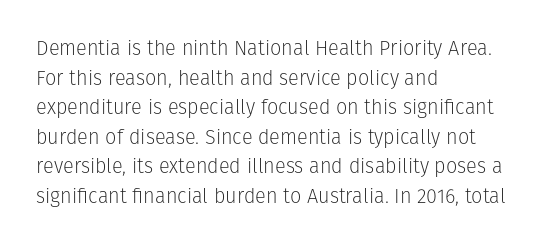
Q: Is the text bold? A: No.
Q: Is the text italic (slanted)? A: No, it is upright.
Q: Is the text underlined? A: No.
Q: How is the paragraph aligned? A: Left-aligned.
Q: Is the spacing between letters normal or unusually wide? A: Normal.
Q: Is the spacing between lines tight, normal or loose? A: Normal.
